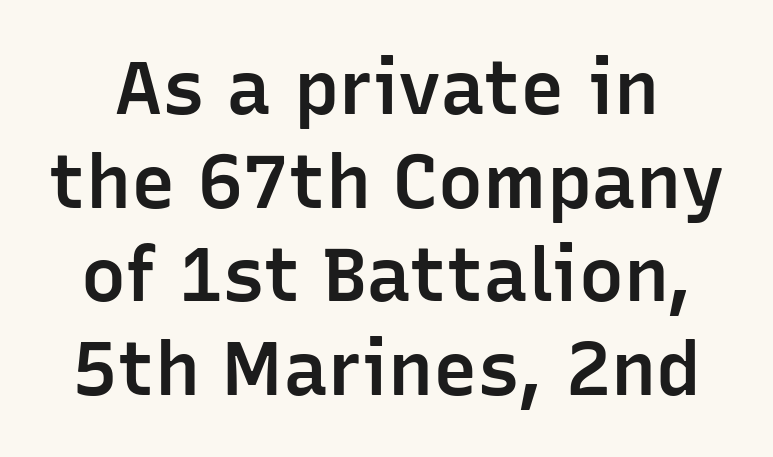
Q: Is the text bold? A: Semi-bold.
Q: Is the text italic (slanted)? A: No, it is upright.
Q: Is the typeface a serif or a sans-serif typeface? A: Sans-serif.
Q: Is the text underlined? A: No.
Q: Is the spacing between letters normal or unusually wide? A: Normal.
Q: Is the spacing between lines tight, normal or loose? A: Normal.
Q: Width (condensed, normal, or wide)? A: Normal.
Q: Stroke contrast? A: Low.
Q: x-height? A: Medium.
Q: Monospaced? A: No.
